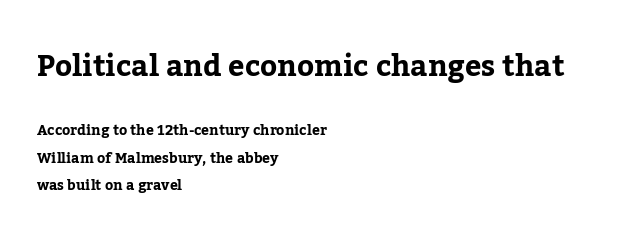
Q: Is the text bold? A: Yes.
Q: Is the text italic (slanted)? A: No, it is upright.
Q: Is the typeface a serif or a sans-serif typeface? A: Serif.
Q: Is the text underlined? A: No.
Q: How is the paragraph aligned? A: Left-aligned.
Q: Is the spacing between letters normal or unusually wide? A: Normal.
Q: Is the spacing between lines tight, normal or loose? A: Loose.
Q: Which block of text is set in a larger size, the first (top) or the second (bottom)? A: The first (top) one.
Q: Width (condensed, normal, or wide)? A: Normal.
Q: Stroke contrast? A: Low.
Q: x-height? A: Medium.
Q: Monospaced? A: No.
